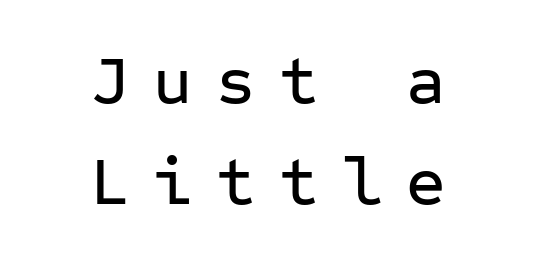
{"serif": "no", "italic": "no", "width": "normal", "stroke_contrast": "low", "x_height": "medium", "monospaced": "yes", "underline": "no", "align": "center", "line_spacing": "normal", "line_spacing_ratio": 1.48, "letter_spacing": "wide", "letter_spacing_em": 0.35, "glyph_px": 68}
